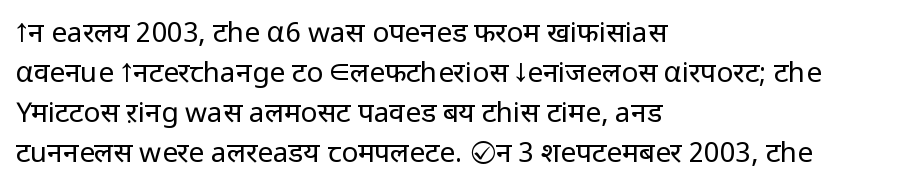
Typographically, this falls in the sans-serif category. Default kerning and tracking; the words read as compact shapes. Do the characters align in a grid? No, the font is proportional. Italic? Not at all — the glyphs are vertical. The cut favours lightness, reaching ordinary text weight at its darkest. Vertical spacing — default.
